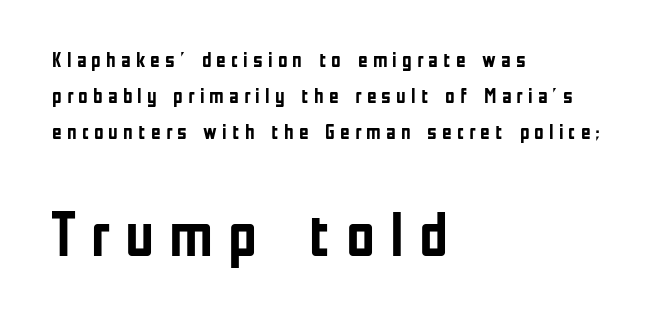
The image shows 63 px semibold, condensed sans-serif type, upright; set left-aligned, line spacing 1.72x, unusually wide letter spacing (+0.24 em), not underlined; the second (bottom) block is 3.0x larger; low stroke contrast and a medium x-height.
